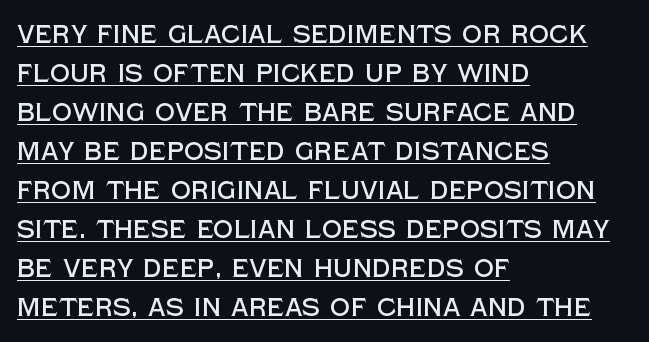
Quick note: interline space is typical. Compared with a centered layout, this one pins lines to the left instead. Notice how the stems are strictly vertical — no italics here. Check the space under the baseline: a stroke is drawn there. The letters sit at their default tracking, neither squeezed nor spread.
